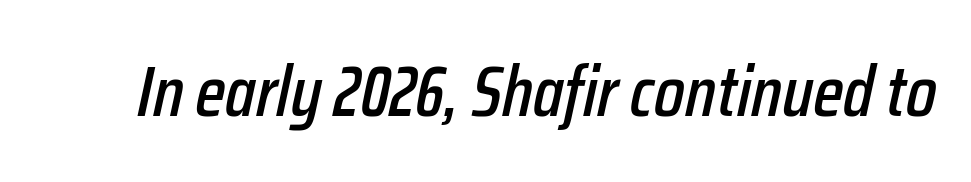
The image shows 72 px condensed type, italic (leaning right); set normal letter spacing, not underlined; low stroke contrast and a medium x-height.
